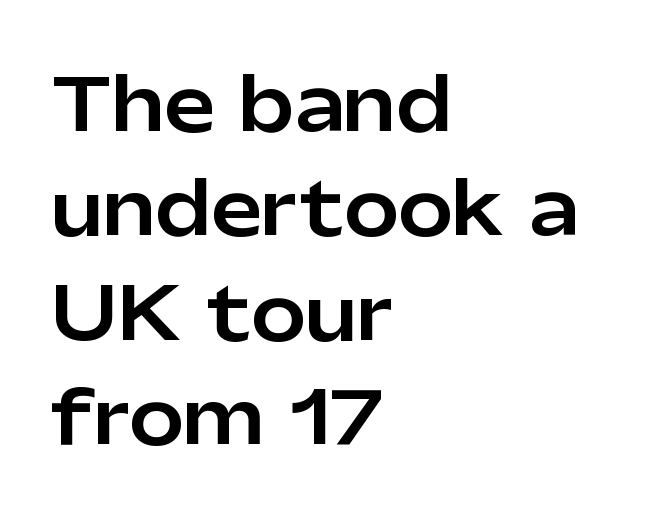
Spacing between characters is what you'd get straight out of the box. In CSS terms this would be text-align: left. Is this a fixed-width face? No — the glyphs have proportional, varying widths. Has an underline been added? It has not. Does the type have serifs? No, each stem ends abruptly.
